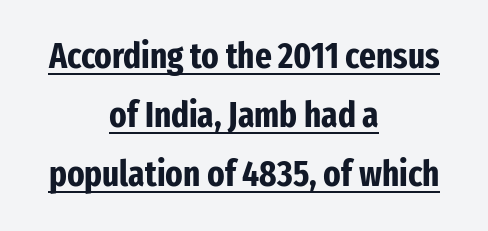
The image shows 36 px bold, condensed sans-serif type, upright; set centered, normal line spacing (1.64x), normal letter spacing, underlined; low stroke contrast and a medium x-height.
